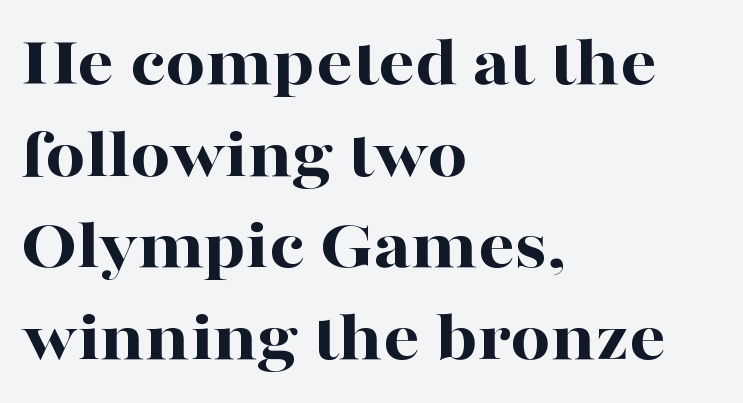
Heavy-handed strokes throughout: this text is bold. Varying glyph widths throughout — classic text-font behaviour. These lines are composed in type with serifs. The lettering holds an erect, upright posture throughout. The setting favours the left margin, as ordinary paragraphs usually do. Regular leading.
